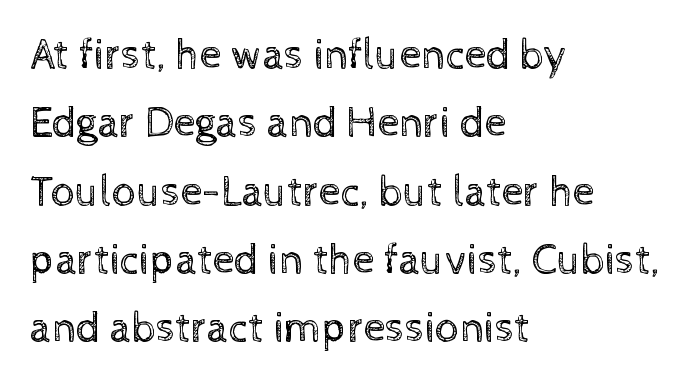
{"italic": "no", "bold": "no", "weight": "regular", "width": "normal", "x_height": "medium", "monospaced": "no", "underline": "no", "align": "left", "line_spacing": "normal", "line_spacing_ratio": 1.59, "letter_spacing": "normal", "letter_spacing_em": 0.0, "glyph_px": 43}
